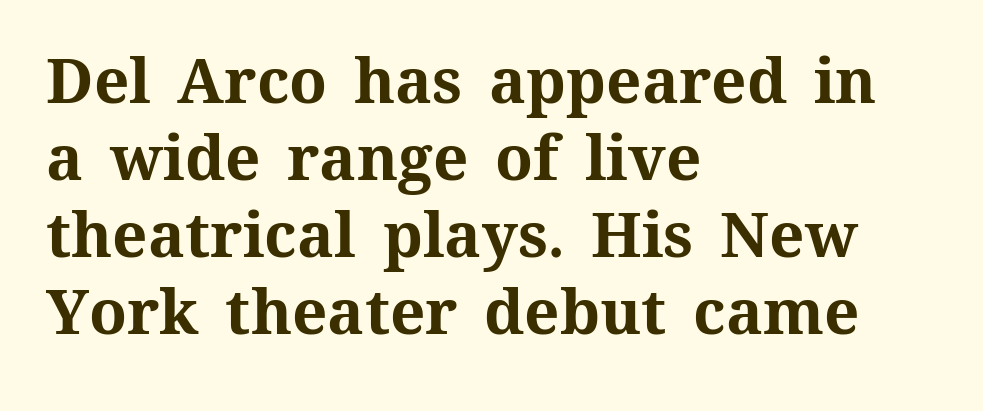
Q: Is the text bold? A: Yes.
Q: Is the text italic (slanted)? A: No, it is upright.
Q: Is the text underlined? A: No.
Q: How is the paragraph aligned? A: Left-aligned.
Q: Is the spacing between letters normal or unusually wide? A: Normal.
Q: Width (condensed, normal, or wide)? A: Normal.
Q: Stroke contrast? A: Medium.
Q: x-height? A: Medium.
Q: Monospaced? A: No.
